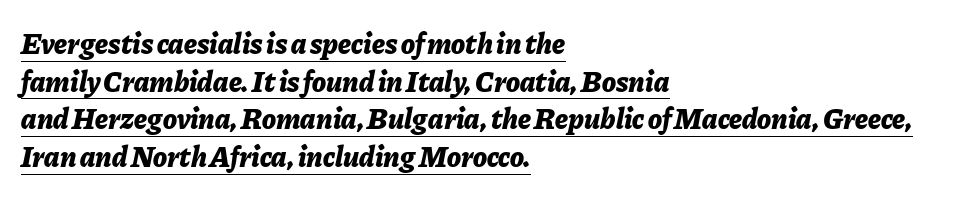
Is the letter spacing exaggerated? No — it looks like the ordinary default. A full-strength bold gives these letters their thick strokes. This is oblique type, the kind used for emphasis or titles. Looks like regular typesetting: each glyph gets only the width it needs. The lines sit at an ordinary, default distance from one another. Reading down the block, your eye returns to a fixed left position each line.
